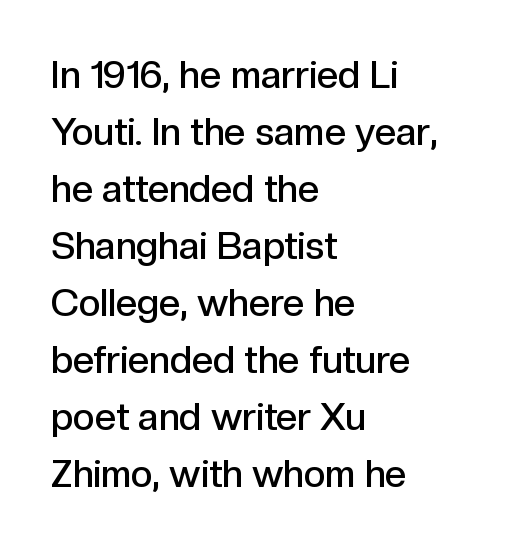
Q: Is the text bold? A: Semi-bold.
Q: Is the text italic (slanted)? A: No, it is upright.
Q: Is the typeface a serif or a sans-serif typeface? A: Sans-serif.
Q: Is the text underlined? A: No.
Q: How is the paragraph aligned? A: Left-aligned.
Q: Is the spacing between letters normal or unusually wide? A: Normal.
Q: Is the spacing between lines tight, normal or loose? A: Normal.
Q: Width (condensed, normal, or wide)? A: Normal.
Q: x-height? A: Medium.
Q: Monospaced? A: No.
